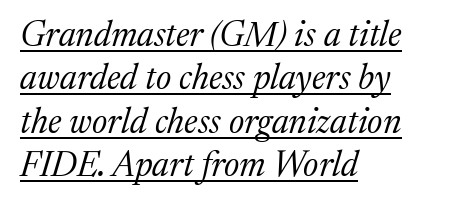
Q: Is the text bold? A: No.
Q: Is the text italic (slanted)? A: Yes, it leans right by about 17 degrees.
Q: Is the typeface a serif or a sans-serif typeface? A: Serif.
Q: Is the text underlined? A: Yes.
Q: How is the paragraph aligned? A: Left-aligned.
Q: Is the spacing between letters normal or unusually wide? A: Normal.
Q: Width (condensed, normal, or wide)? A: Normal.
Q: Stroke contrast? A: Medium.
Q: x-height? A: Medium.
Q: Monospaced? A: No.
